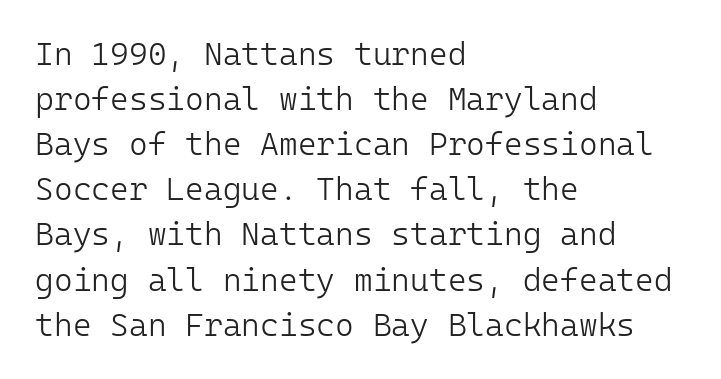
Does the copy run flush right? No — it runs flush left. Descender tails drop into unmarked territory. A typesetter would label this face a sans. Looks like terminal output: every glyph gets an equal slot. Do the letters lean? They stand straight. The letters look calm and open, with moderate or lighter stems.
